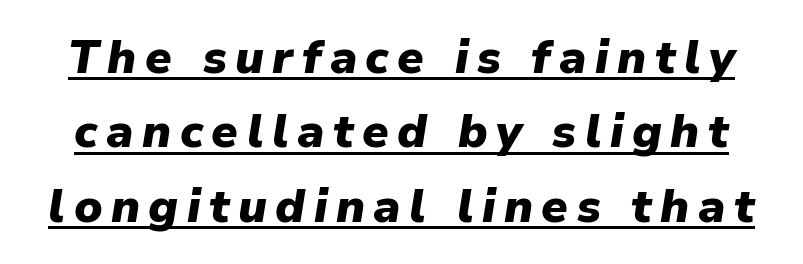
Q: Is the text bold? A: Yes.
Q: Is the text italic (slanted)? A: Yes, it leans right by about 9 degrees.
Q: Is the text underlined? A: Yes.
Q: Is the spacing between lines tight, normal or loose? A: Normal.
Q: Width (condensed, normal, or wide)? A: Normal.
Q: Stroke contrast? A: Low.
Q: x-height? A: Medium.
Q: Monospaced? A: No.
